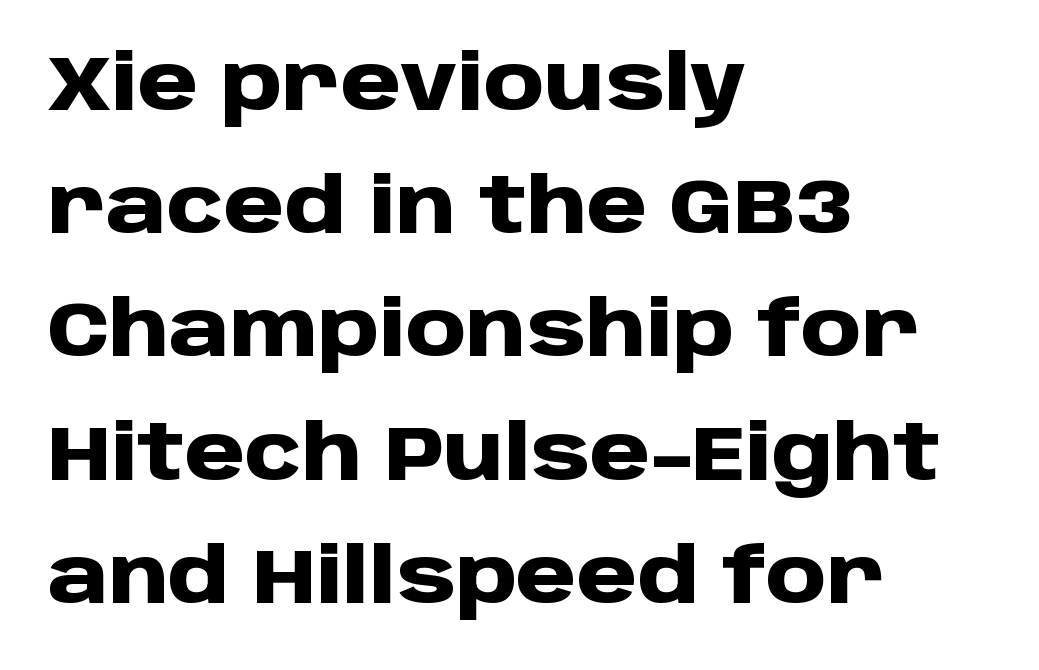
{"serif": "no", "italic": "no", "bold": "yes", "weight": "heavy", "width": "normal", "stroke_contrast": "low", "x_height": "large", "monospaced": "no", "underline": "no", "align": "left", "line_spacing": "normal", "line_spacing_ratio": 1.6, "letter_spacing": "normal", "letter_spacing_em": 0.0, "glyph_px": 77}
